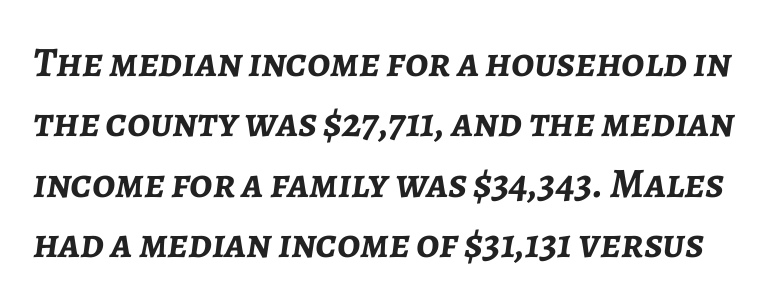
Heavy-handed strokes throughout: this text is bold. This is oblique type, the kind used for emphasis or titles. Note the varied advance widths — an 'i' is clearly narrower than an 'm'. What's the leading like? Ordinary, nothing unusual. Each row of text sits above clean, open space.
